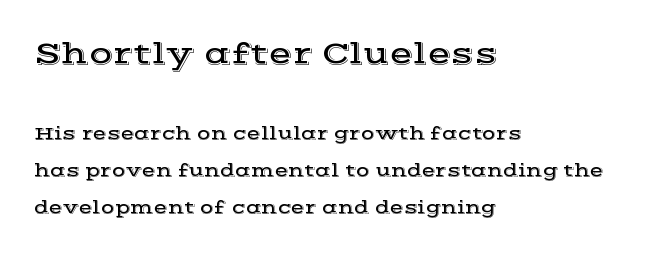
The image shows 31 px wide serif type, upright; set left-aligned, loose line spacing (2.05x), normal letter spacing, not underlined; the first (top) block is 1.72x larger; a medium x-height.
